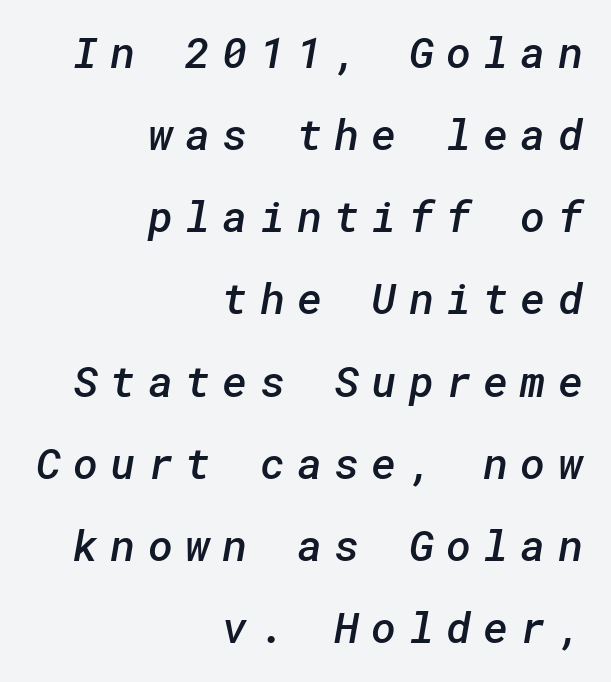
The gap between lines stays unmarked. Strokes here are thickened, but only to semibold level. The characters display no serif detailing; their extremities are plain. Display-style spreading of the glyphs; the letterfit is very open. The setting favours the right margin, as signatures and pull-quotes sometimes do.
